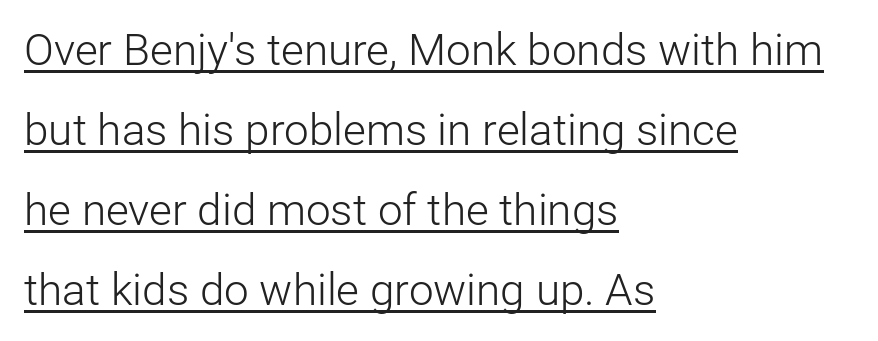
Q: Is the text bold? A: No.
Q: Is the text italic (slanted)? A: No, it is upright.
Q: Is the typeface a serif or a sans-serif typeface? A: Sans-serif.
Q: Is the text underlined? A: Yes.
Q: How is the paragraph aligned? A: Left-aligned.
Q: Is the spacing between letters normal or unusually wide? A: Normal.
Q: Width (condensed, normal, or wide)? A: Normal.
Q: Stroke contrast? A: Low.
Q: x-height? A: Medium.
Q: Monospaced? A: No.
